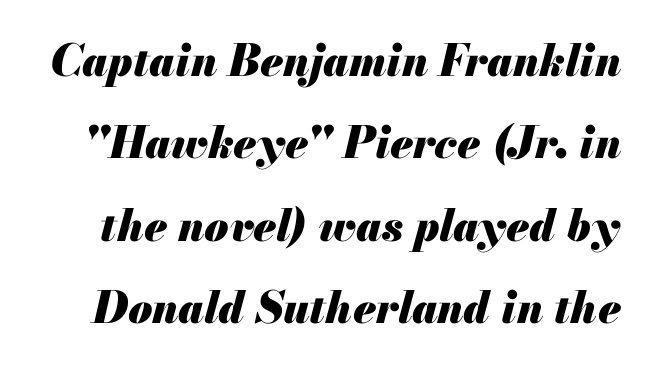
Q: Is the text bold? A: Yes.
Q: Is the text italic (slanted)? A: Yes, it leans right by about 13 degrees.
Q: Is the text underlined? A: No.
Q: Is the spacing between letters normal or unusually wide? A: Normal.
Q: Width (condensed, normal, or wide)? A: Normal.
Q: Stroke contrast? A: Medium.
Q: x-height? A: Small.
Q: Monospaced? A: No.
